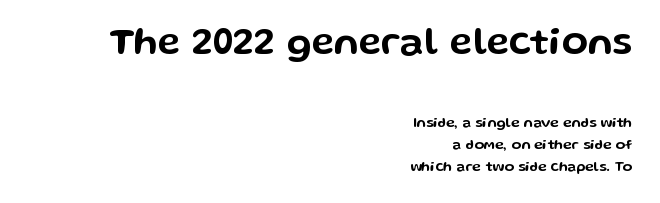
Q: Is the text italic (slanted)? A: No, it is upright.
Q: Is the typeface a serif or a sans-serif typeface? A: Sans-serif.
Q: Is the text underlined? A: No.
Q: How is the paragraph aligned? A: Right-aligned.
Q: Is the spacing between letters normal or unusually wide? A: Normal.
Q: Is the spacing between lines tight, normal or loose? A: Normal.
Q: Which block of text is set in a larger size, the first (top) or the second (bottom)? A: The first (top) one.
Q: Width (condensed, normal, or wide)? A: Wide.
Q: Stroke contrast? A: Low.
Q: x-height? A: Medium.
Q: Monospaced? A: No.
